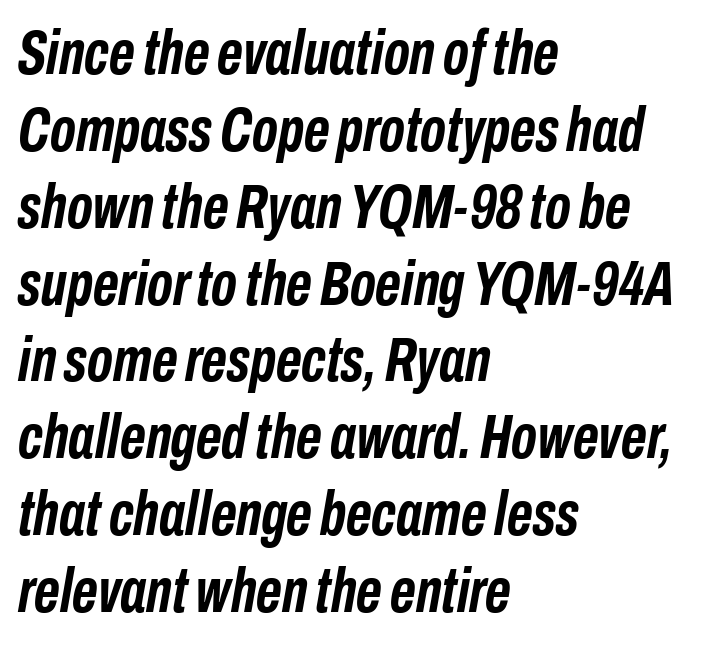
Q: Is the text bold? A: Yes.
Q: Is the text italic (slanted)? A: Yes, it leans right by about 10 degrees.
Q: Is the text underlined? A: No.
Q: How is the paragraph aligned? A: Left-aligned.
Q: Is the spacing between letters normal or unusually wide? A: Normal.
Q: Width (condensed, normal, or wide)? A: Condensed.
Q: Stroke contrast? A: Low.
Q: x-height? A: Medium.
Q: Monospaced? A: No.
